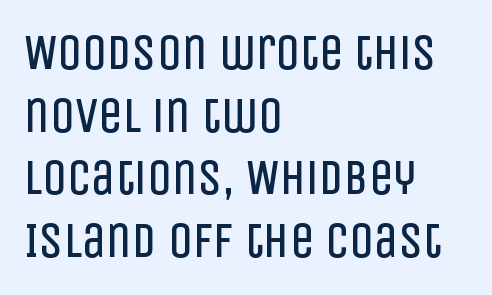
The image shows 49 px regular-weight, condensed sans-serif type, upright; set left-aligned, normal line spacing (1.28x), normal letter spacing, not underlined; low stroke contrast and a large x-height.
